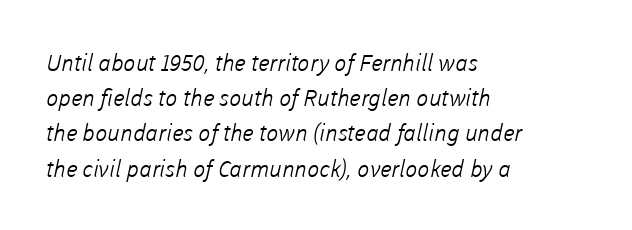
The image shows 23 px text type; set left-aligned, normal line spacing (1.53x), normal letter spacing, not underlined.
